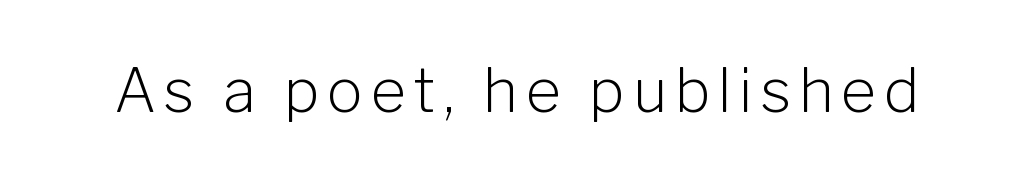
Q: Is the text bold? A: No.
Q: Is the text italic (slanted)? A: No, it is upright.
Q: Is the typeface a serif or a sans-serif typeface? A: Sans-serif.
Q: Is the text underlined? A: No.
Q: Width (condensed, normal, or wide)? A: Normal.
Q: Stroke contrast? A: Low.
Q: x-height? A: Medium.
Q: Monospaced? A: No.
